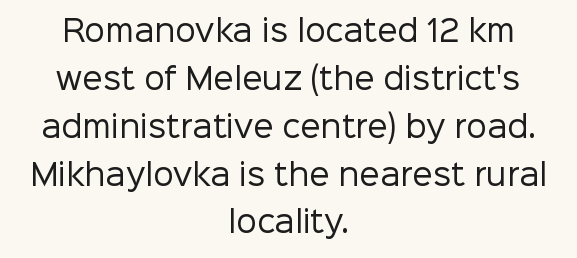
Is the block centered? Yes — each line is placed symmetrically about the middle. Look at the tracking — it's just the regular setting, nothing added. No word sits above an underline. The rendering uses natural spacing where letterforms have individual widths. These glyphs show unthickened strokes, regular width or finer.
